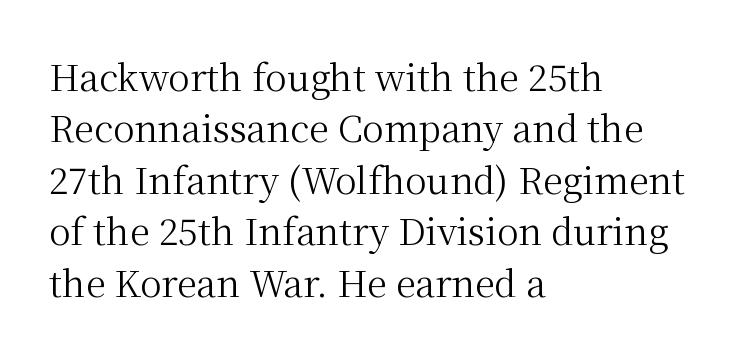
Q: Is the text bold? A: No.
Q: Is the text italic (slanted)? A: No, it is upright.
Q: Is the typeface a serif or a sans-serif typeface? A: Serif.
Q: Is the text underlined? A: No.
Q: How is the paragraph aligned? A: Left-aligned.
Q: Is the spacing between letters normal or unusually wide? A: Normal.
Q: Is the spacing between lines tight, normal or loose? A: Normal.
Q: Width (condensed, normal, or wide)? A: Normal.
Q: Stroke contrast? A: Medium.
Q: x-height? A: Medium.
Q: Monospaced? A: No.
